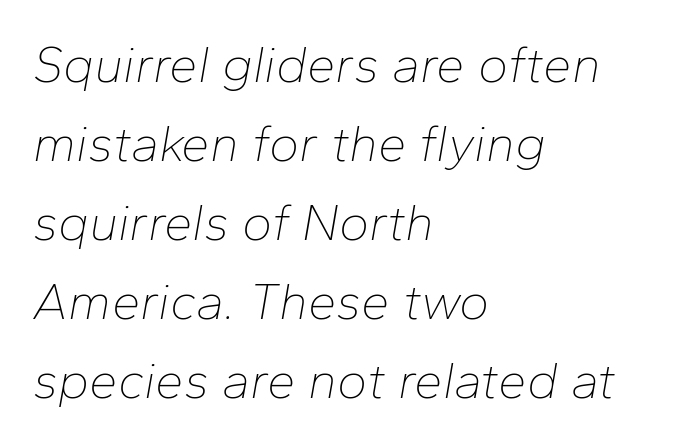
The passage shown leans; its letterforms are oblique. Horizontally, the lines are justified to the leading edge only. Each word holds together tightly as a unit, with standard inter-letter gaps. Underline: absent. Proportional: the letters do not fall into vertical columns.
